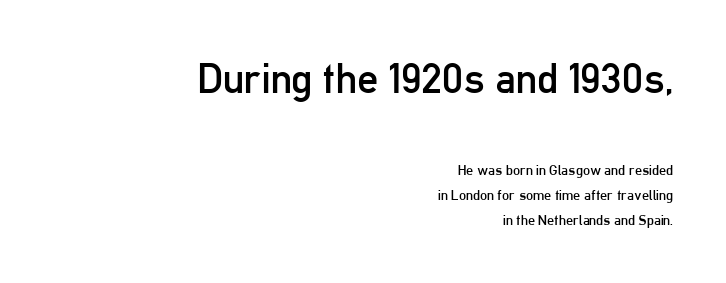
Stroke thickness stays within the range of a standard reading face or lighter. Note the varied advance widths — an 'i' is clearly narrower than an 'm'. The passage shown is typeset with a sans-serif family. One-word summary of the alignment: right. Letters rest on an invisible, unmarked baseline.
